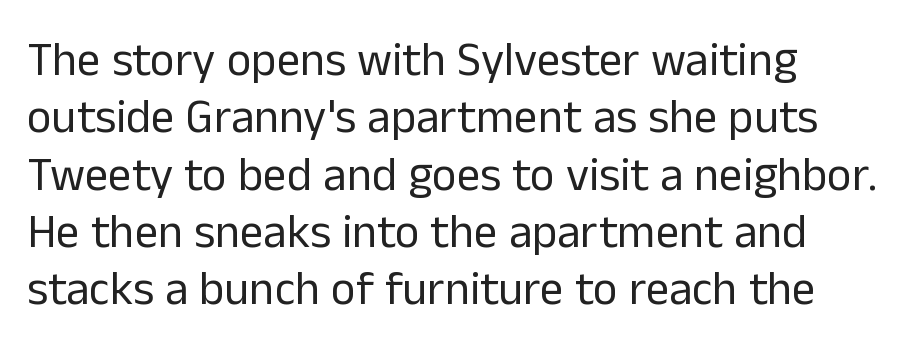
The image shows 47 px regular-weight sans-serif type, upright; set left-aligned, line spacing 1.22x, normal letter spacing, not underlined; low stroke contrast and a medium x-height.
